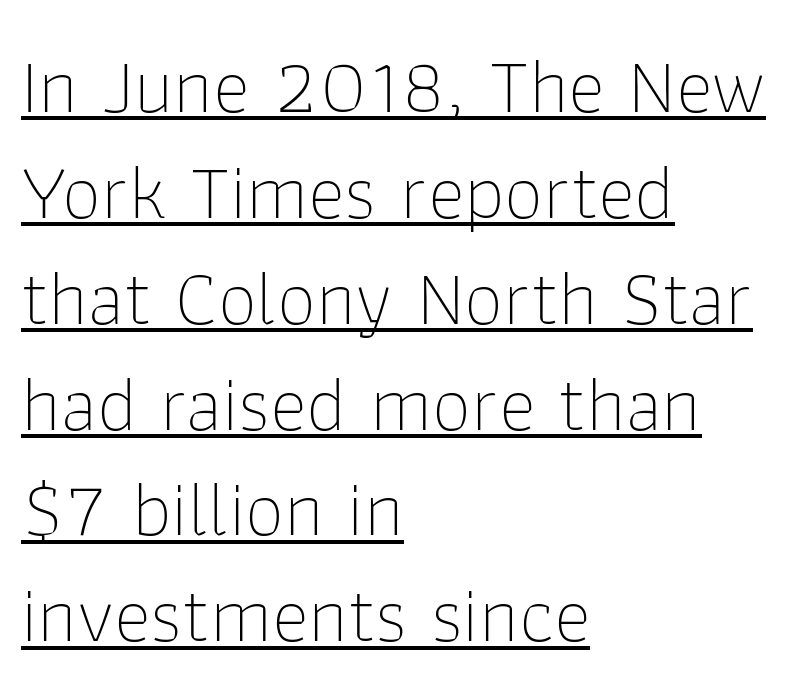
Q: Is the text bold? A: No.
Q: Is the text italic (slanted)? A: No, it is upright.
Q: Is the typeface a serif or a sans-serif typeface? A: Sans-serif.
Q: Is the text underlined? A: Yes.
Q: How is the paragraph aligned? A: Left-aligned.
Q: Is the spacing between letters normal or unusually wide? A: Normal.
Q: Is the spacing between lines tight, normal or loose? A: Normal.
Q: Width (condensed, normal, or wide)? A: Normal.
Q: Stroke contrast? A: Low.
Q: x-height? A: Medium.
Q: Monospaced? A: No.
